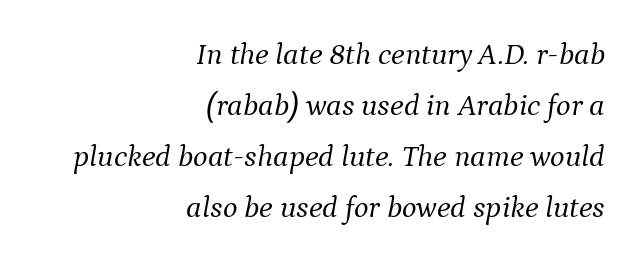
Q: Is the text bold? A: No.
Q: Is the text italic (slanted)? A: Yes, it leans right by about 9 degrees.
Q: Is the typeface a serif or a sans-serif typeface? A: Serif.
Q: Is the text underlined? A: No.
Q: How is the paragraph aligned? A: Right-aligned.
Q: Is the spacing between letters normal or unusually wide? A: Normal.
Q: Is the spacing between lines tight, normal or loose? A: Normal.
Q: Width (condensed, normal, or wide)? A: Normal.
Q: Stroke contrast? A: Medium.
Q: x-height? A: Medium.
Q: Monospaced? A: No.
